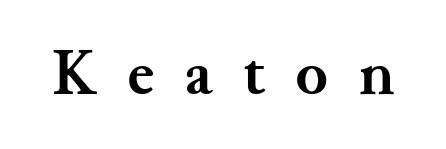
Varying glyph widths throughout — classic text-font behaviour. You can tell from the footed stems that serif type was used. Notice how thick the strokes are: this is what a full bold looks like. Students, note that the glyphs here are deliberately spaced far apart. The zone under the glyphs is completely vacant.
